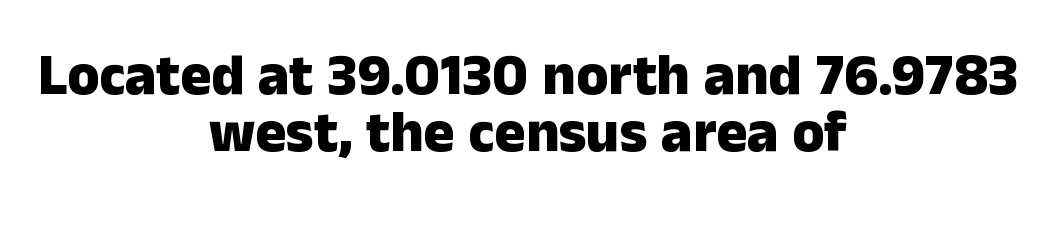
{"serif": "no", "italic": "no", "bold": "yes", "weight": "heavy", "width": "normal", "stroke_contrast": "low", "x_height": "medium", "monospaced": "no", "underline": "no", "align": "center", "line_spacing": "tight", "line_spacing_ratio": 0.99, "letter_spacing": "normal", "letter_spacing_em": 0.0, "glyph_px": 58}
